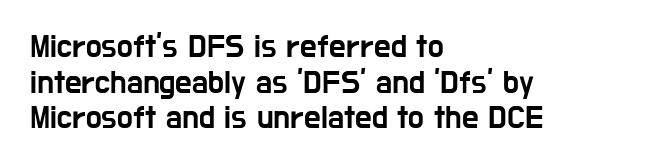
{"serif": "no", "italic": "no", "width": "condensed", "stroke_contrast": "low", "x_height": "medium", "monospaced": "no", "underline": "no", "align": "left", "line_spacing": "tight", "line_spacing_ratio": 1.08, "letter_spacing": "normal", "letter_spacing_em": 0.0, "glyph_px": 33}
